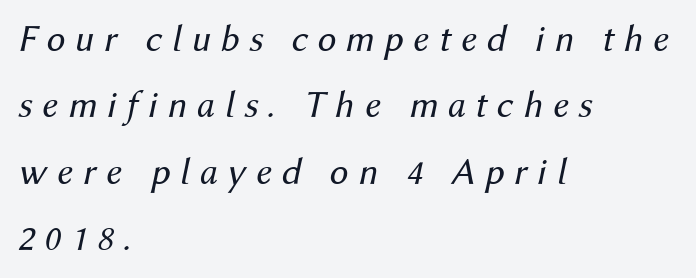
The image shows 38 px regular-weight type, italic (leaning right); set left-aligned, line spacing 1.75x, unusually wide letter spacing (+0.25 em), not underlined; medium stroke contrast and a medium x-height.
